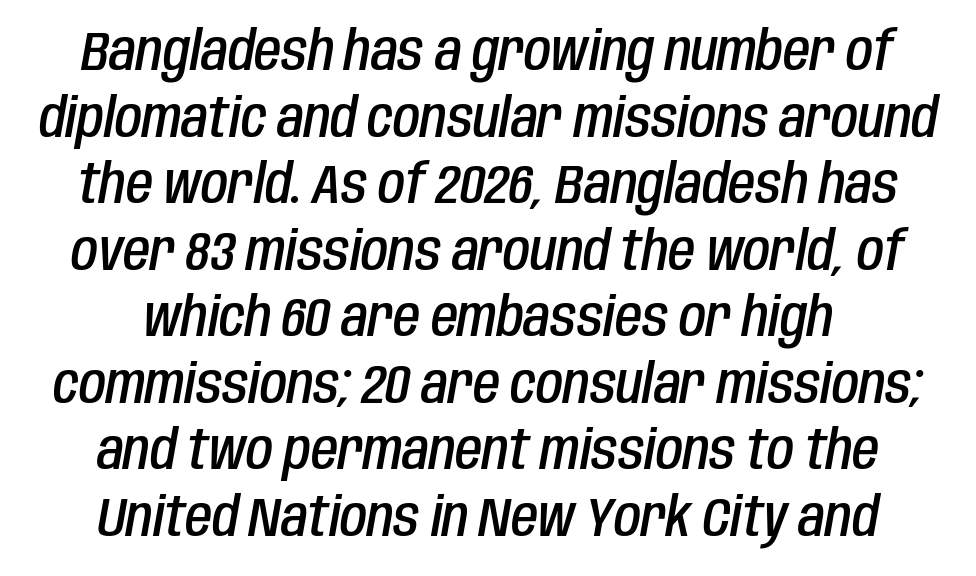
The image shows 55 px semibold, condensed type, italic (leaning right); set centered, line spacing 1.21x, normal letter spacing, not underlined; low stroke contrast and a large x-height.
